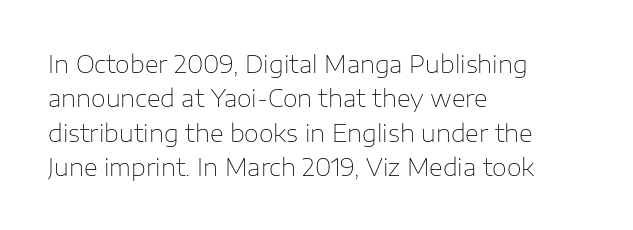
Q: Is the text bold? A: No.
Q: Is the text italic (slanted)? A: No, it is upright.
Q: Is the text underlined? A: No.
Q: How is the paragraph aligned? A: Left-aligned.
Q: Is the spacing between letters normal or unusually wide? A: Normal.
Q: Is the spacing between lines tight, normal or loose? A: Normal.
